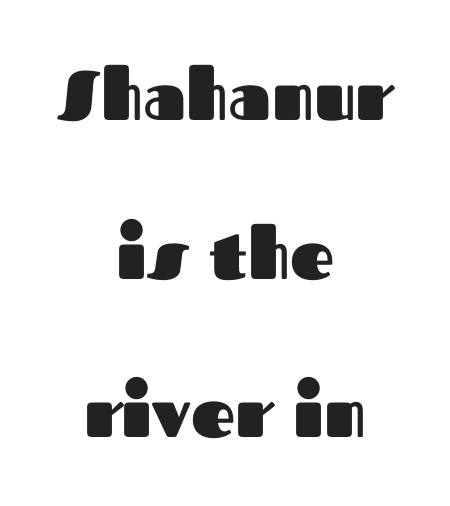
The image shows 69 px heavy sans-serif type, upright; set centered, loose line spacing (2.3x), normal letter spacing, not underlined; medium stroke contrast and a medium x-height.
